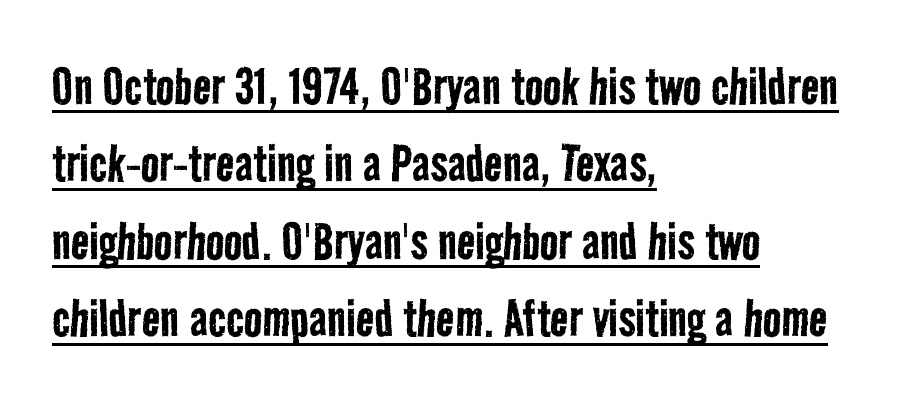
The image shows 61 px regular-weight, condensed sans-serif type; set left-aligned, normal line spacing (1.27x), normal letter spacing, underlined; low stroke contrast and a medium x-height.
